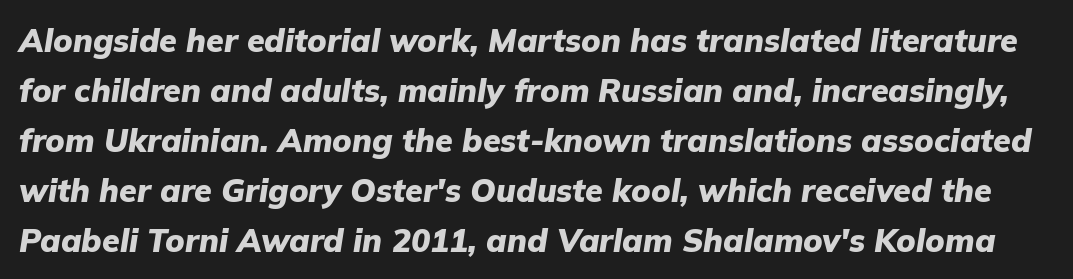
The passage shown is not underscored anywhere. These words are printed bold, with thick strokes throughout. Standard letterfit; no display-style spreading of the glyphs. The designer left line spacing at the default.
